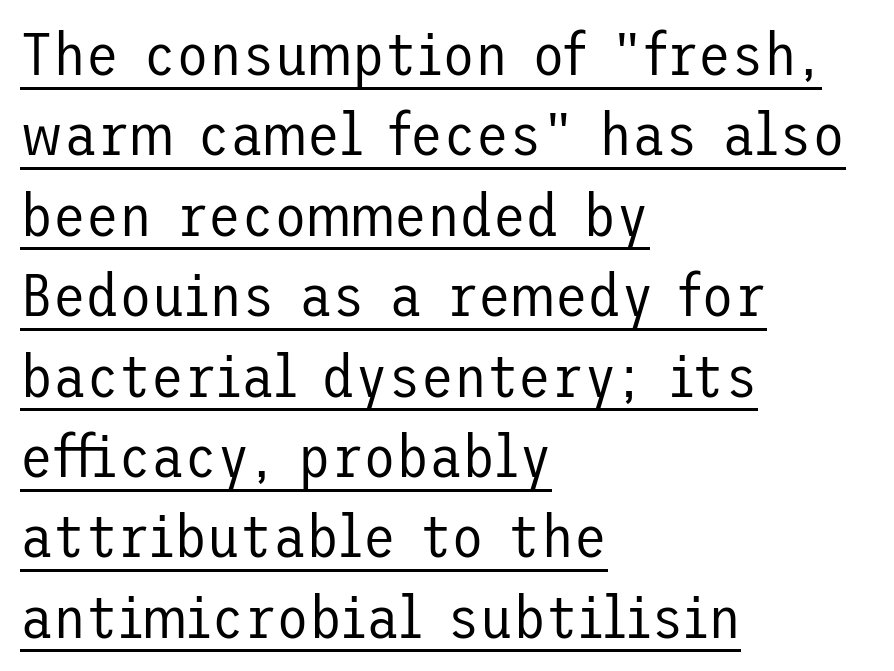
If you drew a ruler down the left edge, every line would touch it. Looks like someone drew a line under every word here. Letters have the restrained weight of plain body copy at most. Leading matches the norm, producing a regular column. A typesetter would label this face a sans.
